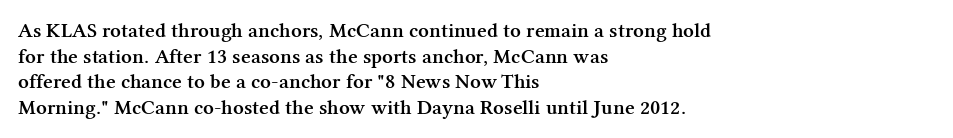
Q: Is the text bold? A: Semi-bold.
Q: Is the text italic (slanted)? A: No, it is upright.
Q: Is the text underlined? A: No.
Q: How is the paragraph aligned? A: Left-aligned.
Q: Is the spacing between letters normal or unusually wide? A: Normal.
